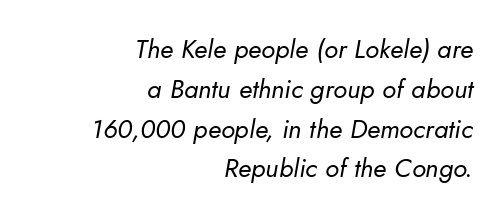
Q: Is the text bold? A: No.
Q: Is the text italic (slanted)? A: Yes, it leans right by about 5 degrees.
Q: Is the text underlined? A: No.
Q: How is the paragraph aligned? A: Right-aligned.
Q: Is the spacing between letters normal or unusually wide? A: Normal.
Q: Is the spacing between lines tight, normal or loose? A: Normal.
